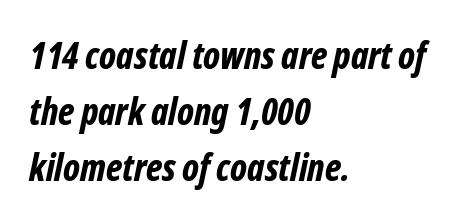
{"italic": "yes", "lean": "right", "slant_degrees": 12, "bold": "yes", "weight": "bold", "width": "condensed", "stroke_contrast": "low", "x_height": "medium", "monospaced": "no", "underline": "no", "align": "left", "line_spacing": "normal", "line_spacing_ratio": 1.52, "letter_spacing": "normal", "letter_spacing_em": 0.0, "glyph_px": 37}
